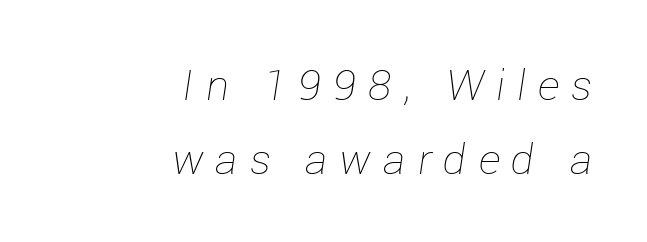
{"italic": "yes", "lean": "right", "slant_degrees": 12, "bold": "no", "weight": "thin", "width": "normal", "stroke_contrast": "low", "x_height": "medium", "monospaced": "no", "underline": "no", "align": "right", "line_spacing_ratio": 1.77, "letter_spacing": "wide", "letter_spacing_em": 0.29, "glyph_px": 42}
